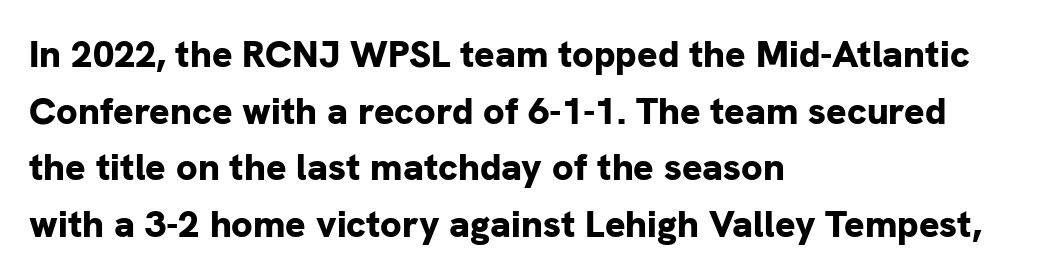
Q: Is the text bold? A: Yes.
Q: Is the text italic (slanted)? A: No, it is upright.
Q: Is the typeface a serif or a sans-serif typeface? A: Sans-serif.
Q: Is the text underlined? A: No.
Q: How is the paragraph aligned? A: Left-aligned.
Q: Is the spacing between letters normal or unusually wide? A: Normal.
Q: Is the spacing between lines tight, normal or loose? A: Normal.
Q: Width (condensed, normal, or wide)? A: Normal.
Q: Stroke contrast? A: Low.
Q: x-height? A: Medium.
Q: Monospaced? A: No.
